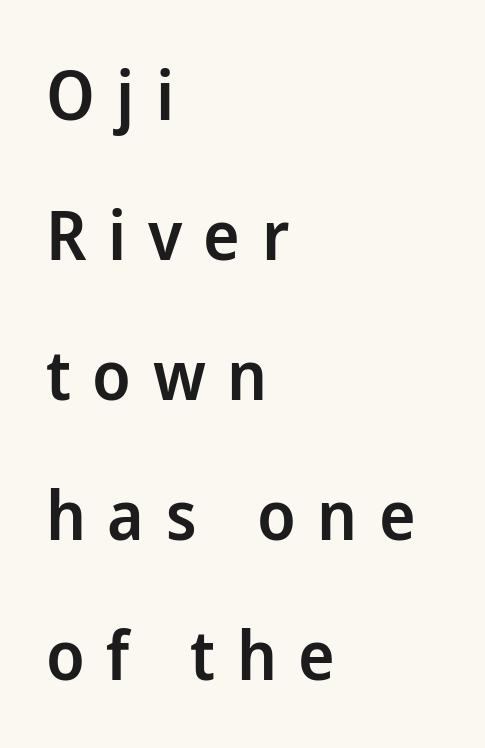
Q: Is the text bold? A: Semi-bold.
Q: Is the text italic (slanted)? A: No, it is upright.
Q: Is the typeface a serif or a sans-serif typeface? A: Sans-serif.
Q: Is the text underlined? A: No.
Q: How is the paragraph aligned? A: Left-aligned.
Q: Is the spacing between letters normal or unusually wide? A: Unusually wide.
Q: Is the spacing between lines tight, normal or loose? A: Loose.
Q: Width (condensed, normal, or wide)? A: Normal.
Q: Stroke contrast? A: Low.
Q: x-height? A: Medium.
Q: Monospaced? A: No.
